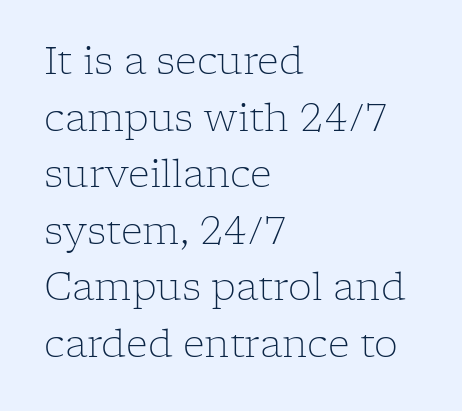
Lines of text with bare space underneath. The passage shown stacks its lines at a standard gap. Each line starts at the same left margin while the right side varies. The rendering uses natural spacing where letterforms have individual widths. A quiet, ordinary-to-light weight characterises the typeface.
